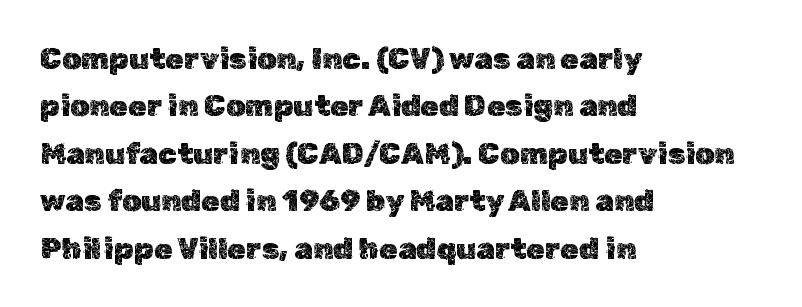
The image shows 30 px text type, upright; set left-aligned, normal line spacing (1.58x), normal letter spacing, not underlined; a medium x-height.
